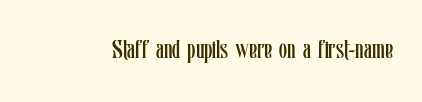
Q: Is the text bold? A: No.
Q: Is the text italic (slanted)? A: No, it is upright.
Q: Is the text underlined? A: No.
Q: Is the spacing between letters normal or unusually wide? A: Normal.
